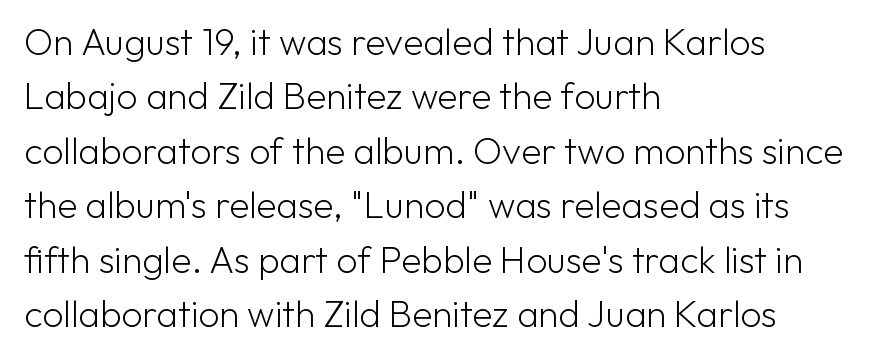
The image shows 37 px light sans-serif type, upright; set left-aligned, normal line spacing (1.47x), normal letter spacing, not underlined; low stroke contrast and a medium x-height.
